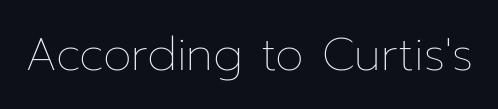
The image shows 46 px thin type, upright; set normal letter spacing, not underlined; low stroke contrast and a medium x-height.
